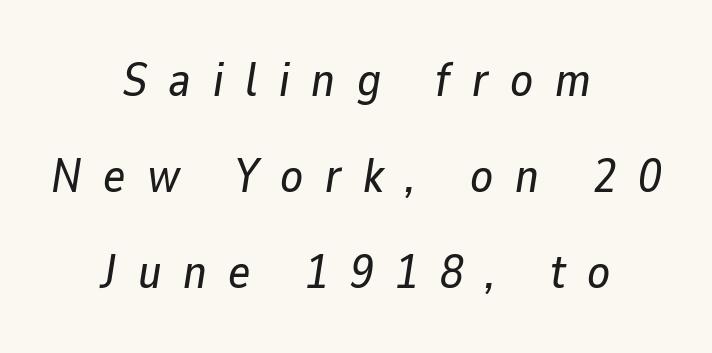
Q: Is the text italic (slanted)? A: Yes, it leans right by about 9 degrees.
Q: Is the text underlined? A: No.
Q: How is the paragraph aligned? A: Centered.
Q: Is the spacing between letters normal or unusually wide? A: Unusually wide.
Q: Is the spacing between lines tight, normal or loose? A: Loose.
Q: Width (condensed, normal, or wide)? A: Normal.
Q: Stroke contrast? A: Low.
Q: x-height? A: Medium.
Q: Monospaced? A: No.
